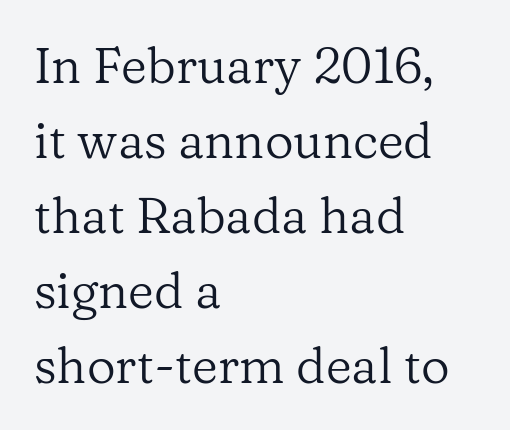
{"serif": "yes", "italic": "no", "bold": "no", "weight": "regular", "width": "normal", "stroke_contrast": "low", "x_height": "medium", "monospaced": "no", "underline": "no", "align": "left", "line_spacing": "normal", "line_spacing_ratio": 1.5, "letter_spacing": "normal", "letter_spacing_em": 0.0, "glyph_px": 50}
